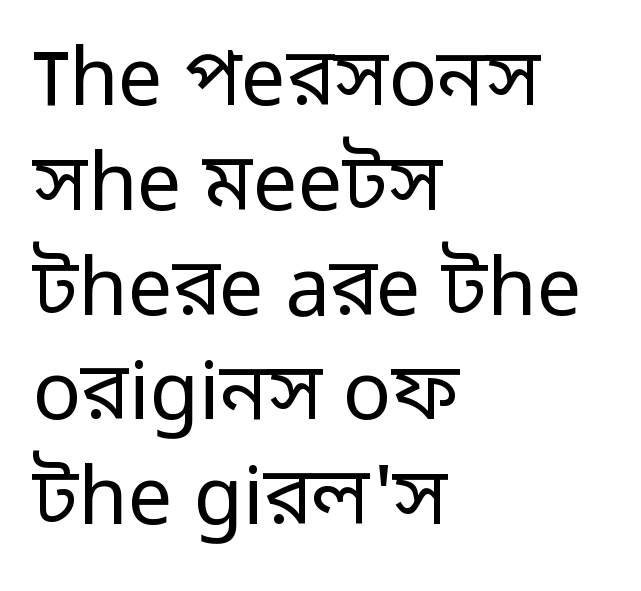
The image shows 80 px regular-weight sans-serif type, upright; set left-aligned, normal line spacing (1.31x), normal letter spacing, not underlined; low stroke contrast and a medium x-height.
